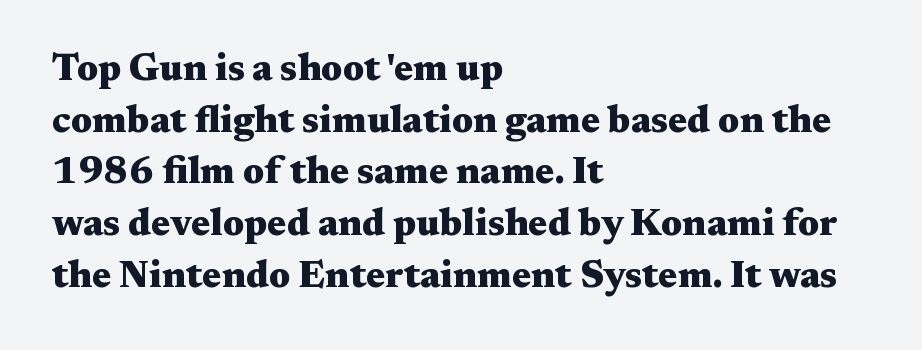
{"serif": "yes", "italic": "no", "bold": "yes", "weight": "heavy", "width": "wide", "stroke_contrast": "medium", "x_height": "medium", "monospaced": "no", "underline": "no", "align": "left", "line_spacing": "normal", "line_spacing_ratio": 1.36, "letter_spacing": "normal", "letter_spacing_em": 0.0, "glyph_px": 38}
